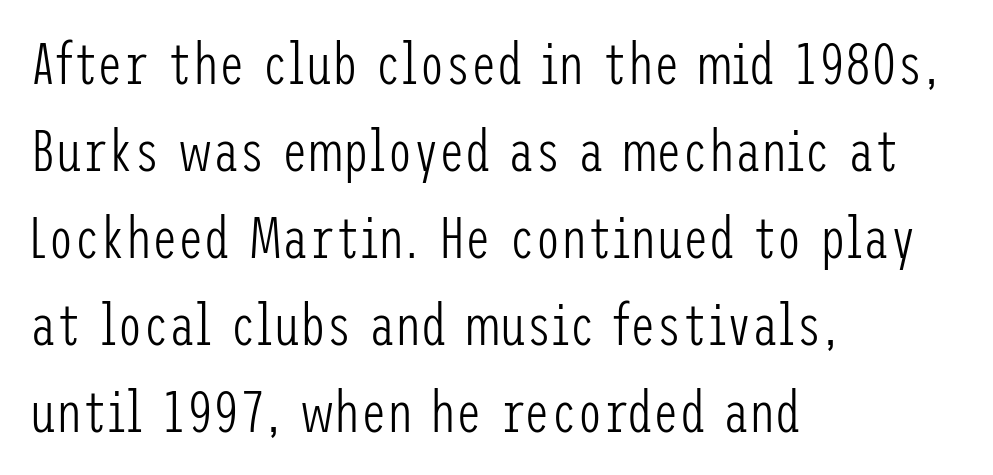
Q: Is the text bold? A: No.
Q: Is the text italic (slanted)? A: No, it is upright.
Q: Is the typeface a serif or a sans-serif typeface? A: Sans-serif.
Q: Is the text underlined? A: No.
Q: How is the paragraph aligned? A: Left-aligned.
Q: Is the spacing between letters normal or unusually wide? A: Normal.
Q: Is the spacing between lines tight, normal or loose? A: Normal.
Q: Width (condensed, normal, or wide)? A: Condensed.
Q: Stroke contrast? A: Low.
Q: x-height? A: Medium.
